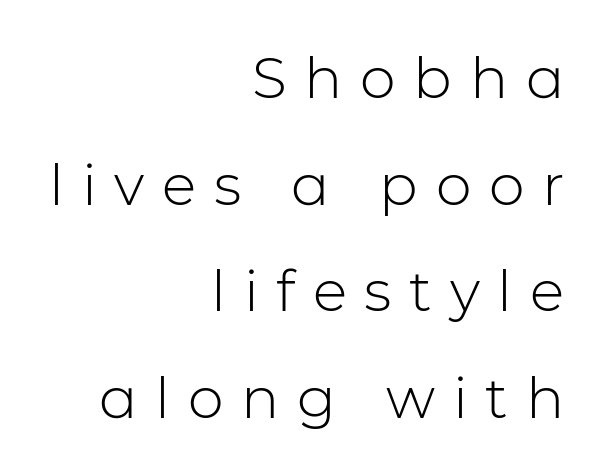
Unmarked baselines from the first word to the last. These lines stack with their right ends in a neat column. Look at the tracking — it's clearly loosened, letters drifting apart. The weight would be labelled regular, book, light, or lighter still. The typography opts for an upright posture over an oblique one.
